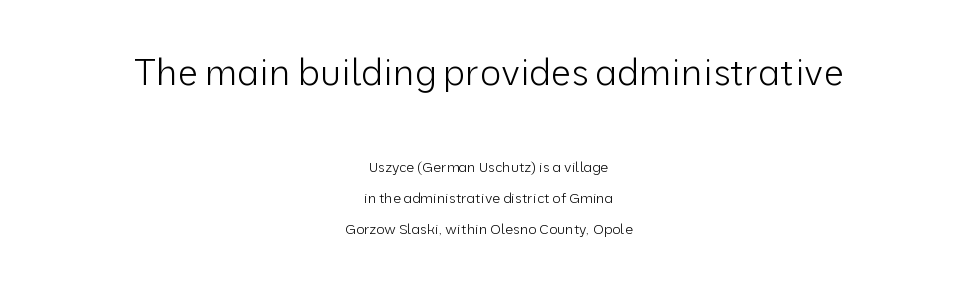
Whoever set this chose breathing room over compactness in the vertical rhythm. Tracking value appears to be zero — textbook default spacing. The rag falls on both sides of this text block equally. Quick note: underline off.
